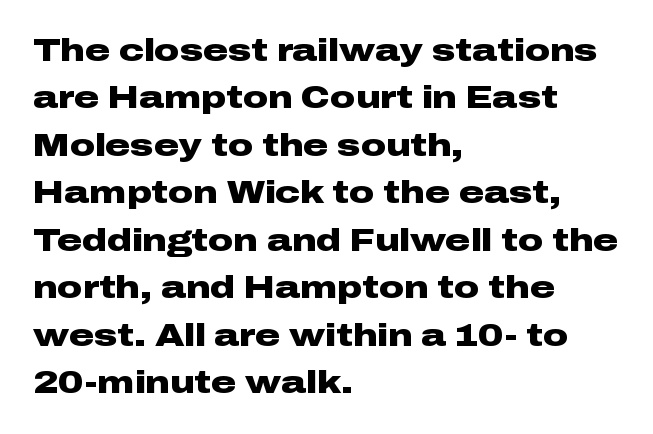
{"serif": "no", "italic": "no", "bold": "yes", "weight": "heavy", "width": "wide", "stroke_contrast": "low", "x_height": "medium", "monospaced": "no", "underline": "no", "align": "left", "line_spacing": "normal", "line_spacing_ratio": 1.53, "letter_spacing": "normal", "letter_spacing_em": 0.0, "glyph_px": 31}
